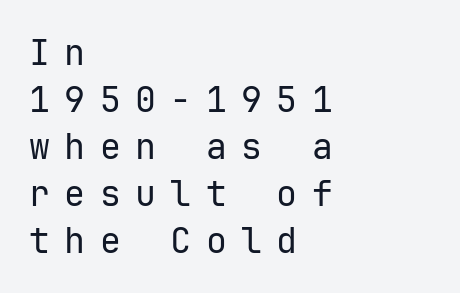
{"serif": "no", "italic": "no", "bold": "no", "weight": "regular", "width": "normal", "stroke_contrast": "low", "x_height": "medium", "monospaced": "yes", "underline": "no", "align": "left", "line_spacing": "normal", "line_spacing_ratio": 1.34, "letter_spacing": "wide", "letter_spacing_em": 0.41, "glyph_px": 35}
